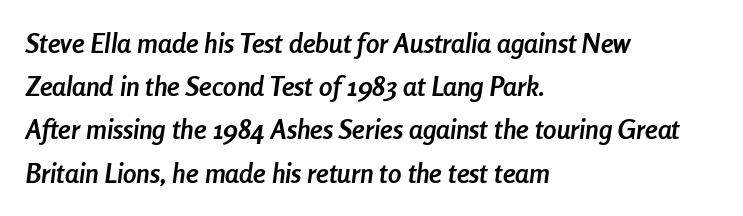
Q: Is the text bold? A: Yes.
Q: Is the text italic (slanted)? A: Yes, it leans right by about 8 degrees.
Q: Is the text underlined? A: No.
Q: How is the paragraph aligned? A: Left-aligned.
Q: Is the spacing between letters normal or unusually wide? A: Normal.
Q: Is the spacing between lines tight, normal or loose? A: Normal.
